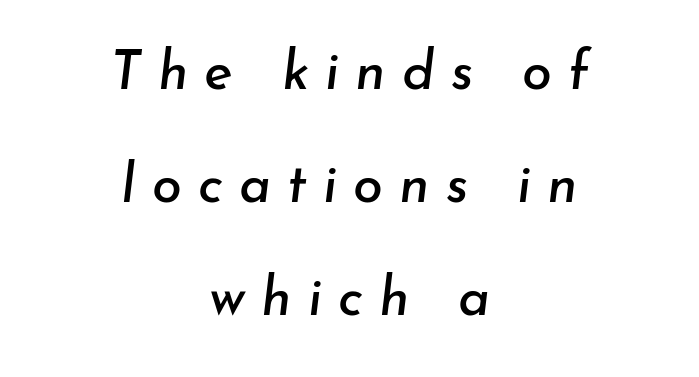
{"italic": "yes", "lean": "right", "slant_degrees": 7, "width": "normal", "stroke_contrast": "low", "x_height": "small", "monospaced": "no", "underline": "no", "align": "center", "line_spacing": "loose", "line_spacing_ratio": 2.09, "letter_spacing": "wide", "letter_spacing_em": 0.3, "glyph_px": 54}
